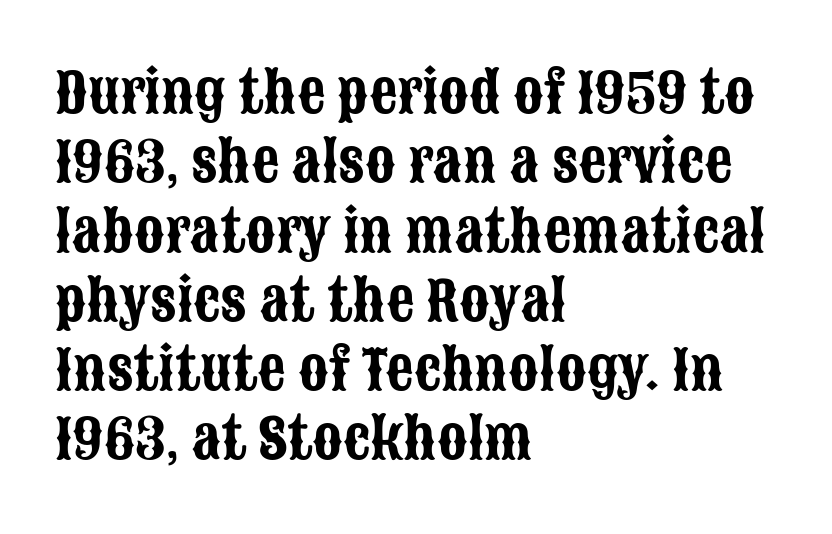
The image shows 55 px condensed sans-serif type, upright; set left-aligned, normal line spacing (1.26x), normal letter spacing, not underlined; low stroke contrast and a large x-height.
